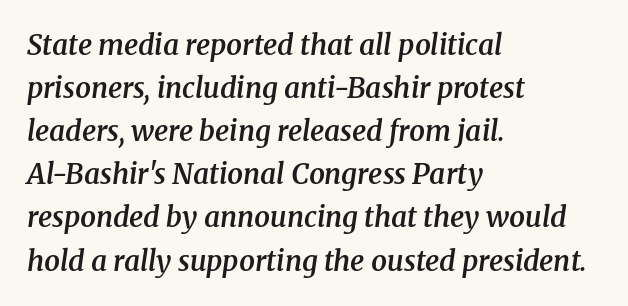
{"serif": "yes", "italic": "yes", "lean": "right", "slant_degrees": 8, "bold": "semi", "weight": "semibold", "width": "normal", "stroke_contrast": "medium", "x_height": "medium", "monospaced": "no", "underline": "no", "align": "left", "line_spacing": "normal", "line_spacing_ratio": 1.54, "letter_spacing": "normal", "letter_spacing_em": 0.0, "glyph_px": 28}
